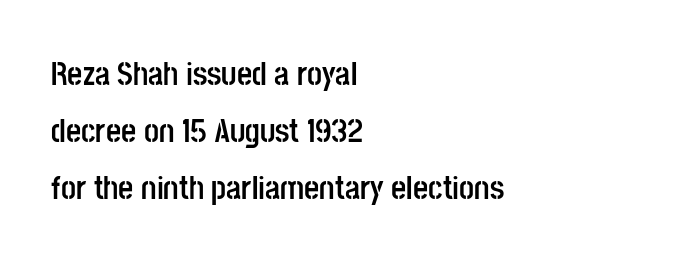
The image shows 33 px semibold, condensed sans-serif type, upright; set left-aligned, line spacing 1.72x, normal letter spacing, not underlined; low stroke contrast and a large x-height.
